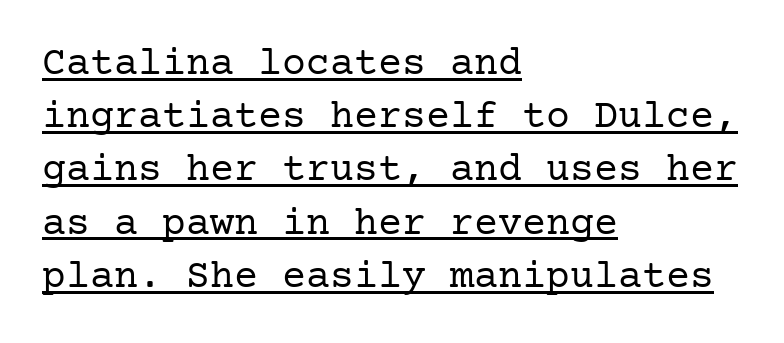
{"serif": "yes", "italic": "no", "bold": "no", "weight": "regular", "width": "normal", "stroke_contrast": "low", "x_height": "medium", "underline": "yes", "align": "left", "line_spacing": "normal", "line_spacing_ratio": 1.33, "letter_spacing": "normal", "letter_spacing_em": 0.0, "glyph_px": 40}
